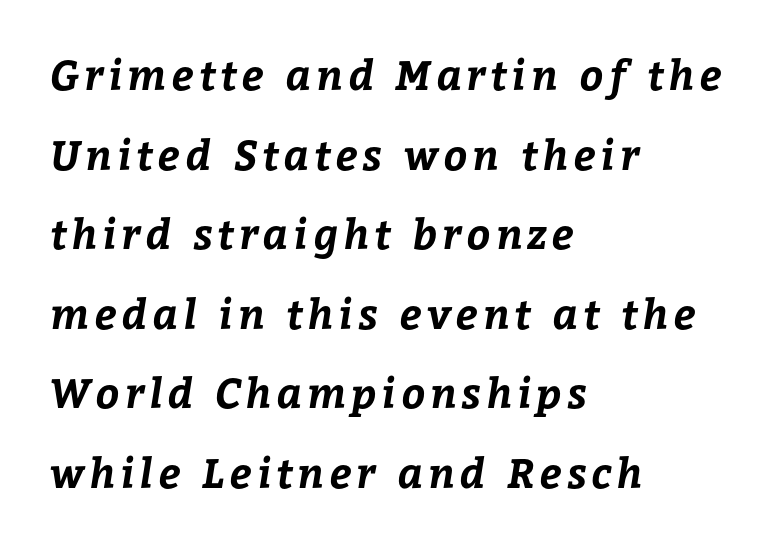
Type without underlining. Whoever set this chose breathing room over compactness in the vertical rhythm. The face used here is proportionally spaced, like ordinary book or web type. Emphasis by weight is at full strength: bold. Is the block centered? No — it sits flush against the left margin.
